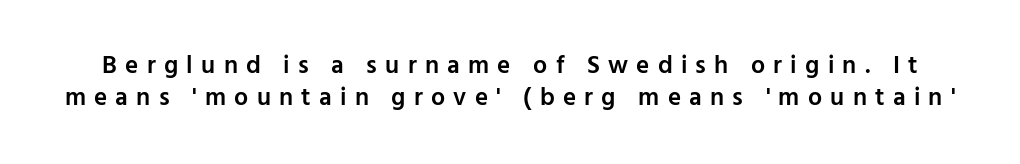
The image shows 25 px text type, upright; set normal line spacing (1.29x), unusually wide letter spacing (+0.33 em), not underlined.
